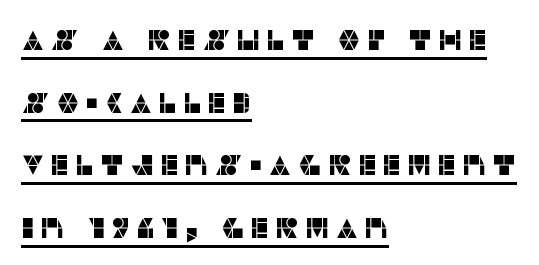
{"serif": "no", "italic": "no", "width": "normal", "stroke_contrast": "low", "x_height": "large", "monospaced": "no", "underline": "yes", "align": "left", "line_spacing": "loose", "line_spacing_ratio": 2.16, "glyph_px": 29}
